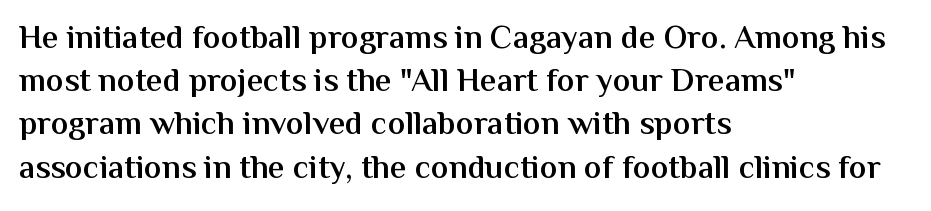
The image shows 33 px semibold sans-serif type, upright; set left-aligned, normal line spacing (1.31x), normal letter spacing, not underlined; medium stroke contrast and a medium x-height.
